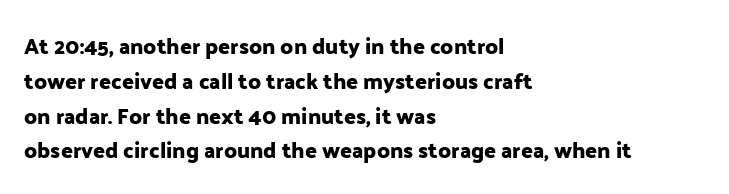
Q: Is the text italic (slanted)? A: No, it is upright.
Q: Is the text underlined? A: No.
Q: How is the paragraph aligned? A: Left-aligned.
Q: Is the spacing between letters normal or unusually wide? A: Normal.
Q: Is the spacing between lines tight, normal or loose? A: Normal.
